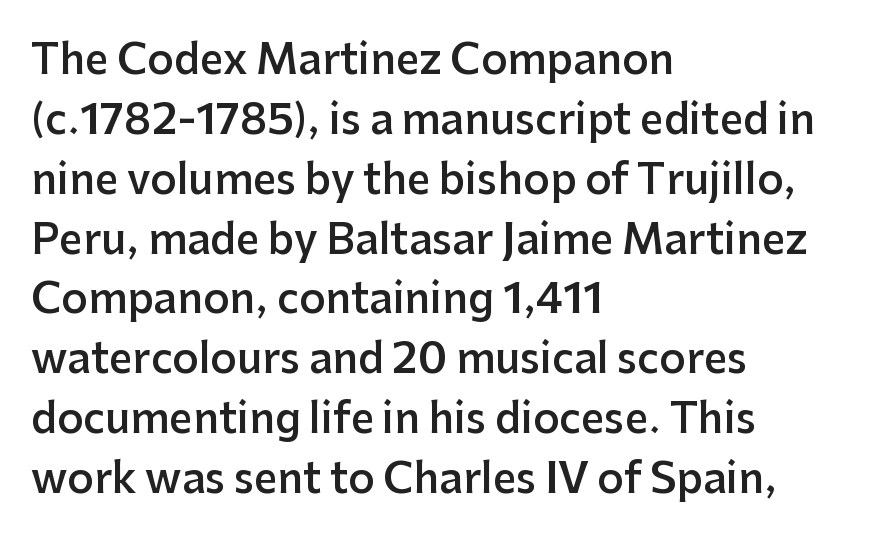
{"serif": "no", "italic": "no", "bold": "semi", "weight": "semibold", "width": "normal", "stroke_contrast": "low", "x_height": "medium", "monospaced": "no", "underline": "no", "align": "left", "line_spacing": "normal", "line_spacing_ratio": 1.46, "letter_spacing": "normal", "letter_spacing_em": 0.0, "glyph_px": 41}
